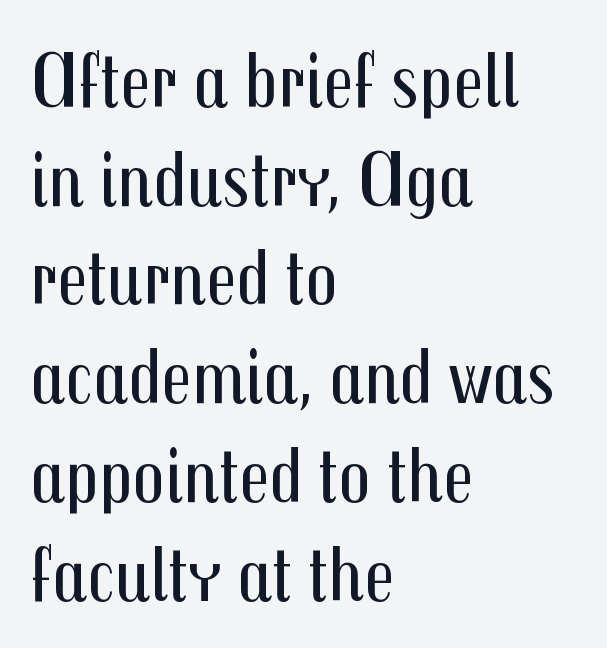
The image shows 79 px regular-weight, condensed sans-serif type, upright; set left-aligned, normal line spacing (1.25x), normal letter spacing, not underlined; medium stroke contrast and a medium x-height.
